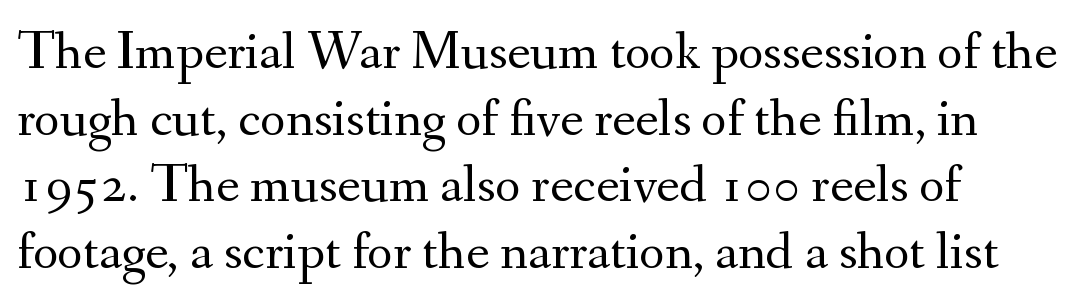
Q: Is the text bold? A: No.
Q: Is the text italic (slanted)? A: No, it is upright.
Q: Is the typeface a serif or a sans-serif typeface? A: Serif.
Q: Is the text underlined? A: No.
Q: Is the spacing between letters normal or unusually wide? A: Normal.
Q: Width (condensed, normal, or wide)? A: Normal.
Q: Stroke contrast? A: Medium.
Q: x-height? A: Small.
Q: Monospaced? A: No.
